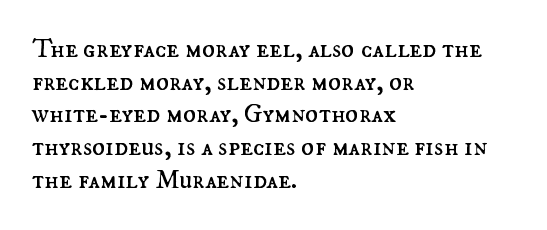
{"italic": "no", "bold": "no", "underline": "no", "align": "left", "line_spacing_ratio": 1.21, "letter_spacing": "normal", "letter_spacing_em": 0.0, "glyph_px": 27}
